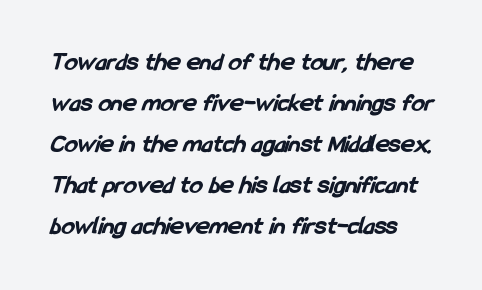
The image shows 26 px bold type; set normal line spacing (1.58x), normal letter spacing, not underlined.
